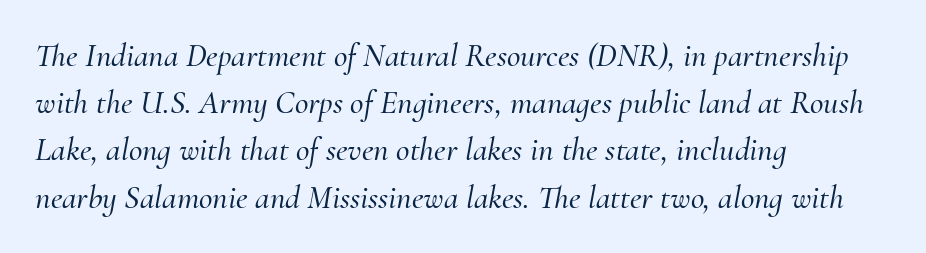
{"serif": "yes", "italic": "yes", "lean": "right", "slant_degrees": 10, "width": "normal", "stroke_contrast": "medium", "x_height": "small", "monospaced": "no", "underline": "no", "align": "left", "line_spacing": "normal", "line_spacing_ratio": 1.43, "letter_spacing": "normal", "letter_spacing_em": 0.0, "glyph_px": 33}
